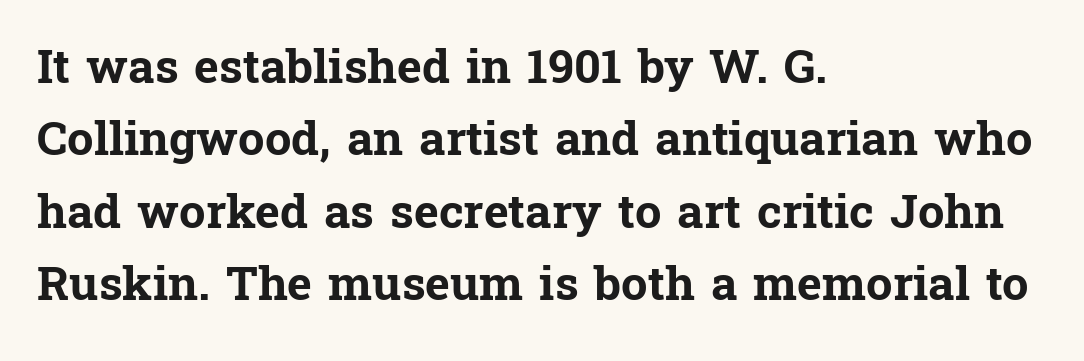
The leading is moderate, giving the passage an even texture. You could call the tracking neutral — neither tight nor loose. The letters stand straight up with perfectly vertical stems. Is this a fixed-width face? No — the glyphs have proportional, varying widths. Beneath every word, the page is bare. The passage shown is emphatically bold.
